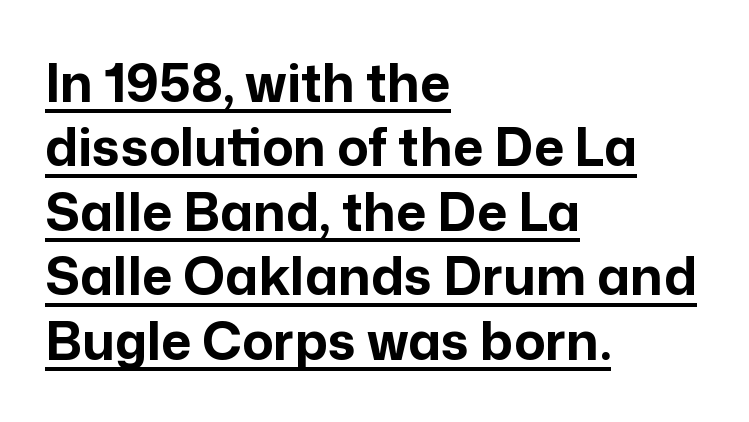
Q: Is the text bold? A: Yes.
Q: Is the text italic (slanted)? A: No, it is upright.
Q: Is the typeface a serif or a sans-serif typeface? A: Sans-serif.
Q: Is the text underlined? A: Yes.
Q: How is the paragraph aligned? A: Left-aligned.
Q: Is the spacing between letters normal or unusually wide? A: Normal.
Q: Width (condensed, normal, or wide)? A: Normal.
Q: Stroke contrast? A: Low.
Q: x-height? A: Medium.
Q: Monospaced? A: No.
